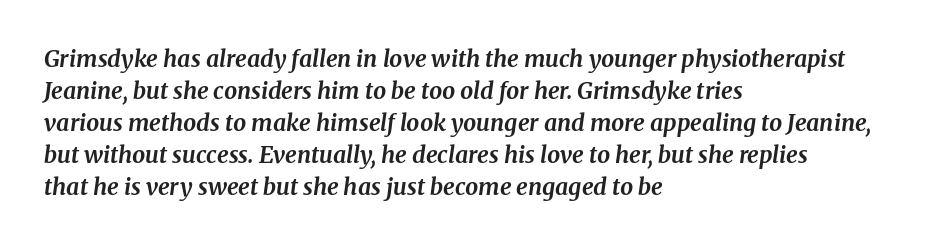
{"italic": "yes", "lean": "right", "slant_degrees": 8, "bold": "yes", "underline": "no", "align": "left", "line_spacing": "normal", "line_spacing_ratio": 1.39, "letter_spacing": "normal", "letter_spacing_em": 0.0, "glyph_px": 23}
